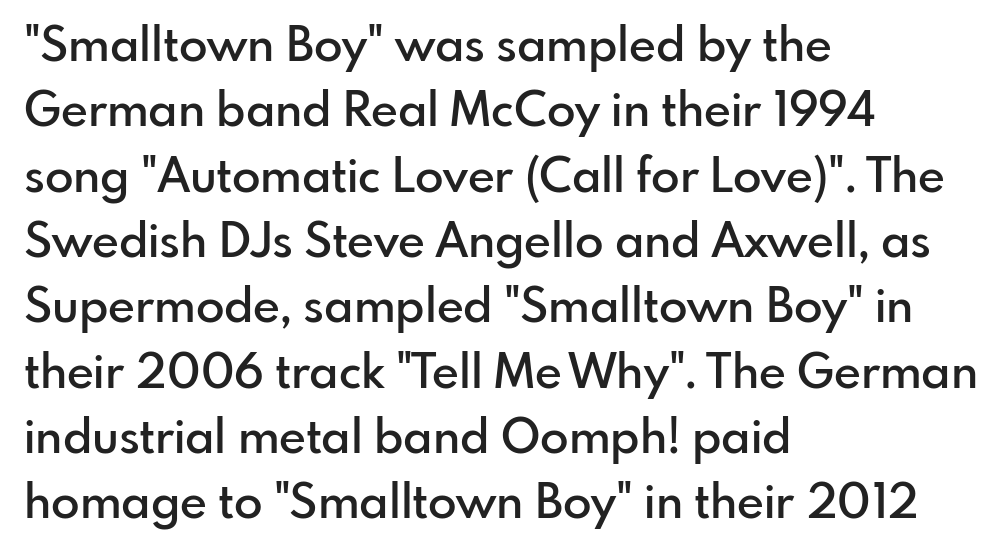
The string is rendered with underlining switched off. Leading: standard. Notice how the passage keeps a crisp vertical edge on the left only. The letters advance in unequal steps, a hallmark of proportional type. The font is running at a semibold setting, under full bold.
